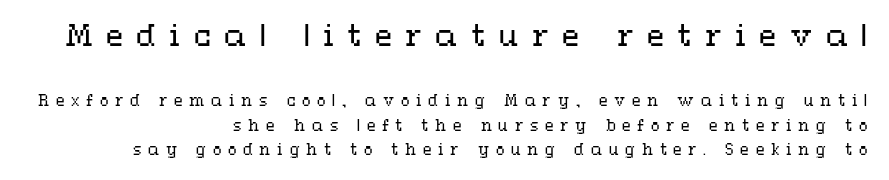
The image shows 28 px regular-weight, wide type, upright; set right-aligned, line spacing 1.75x, unusually wide letter spacing (+0.48 em), not underlined; the first (top) block is 2.0x larger; medium stroke contrast and a medium x-height.
